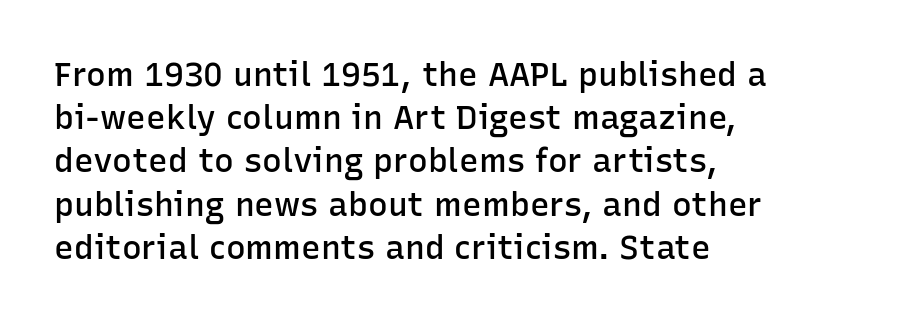
Check under the words: just untouched page. Where is the straight margin? On the left. The vertical gap from one line to the next is medium. Tall strokes in this sample are plumb rather than angled. No extra tracking has been applied to these lines.
